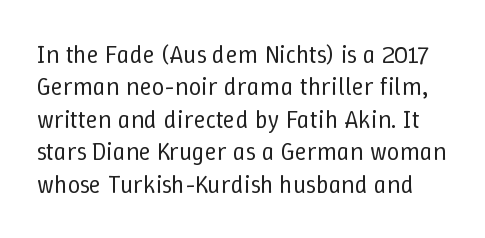
Compared with typical paragraphs, the rows here are spaced about the same. The passage shown has conventional tracking throughout. Each stroke keeps to a modest, everyday thickness or less. Clear beneath every line of the passage. Is there any slant? The stems are plumb.
